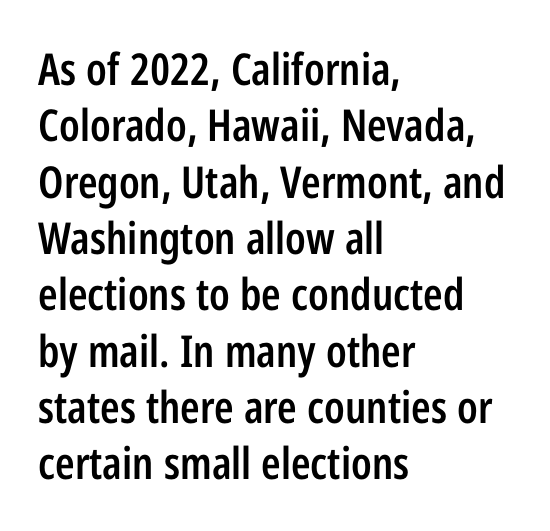
{"serif": "no", "italic": "no", "bold": "semi", "weight": "semibold", "width": "condensed", "stroke_contrast": "low", "x_height": "medium", "monospaced": "no", "underline": "no", "align": "left", "line_spacing": "normal", "line_spacing_ratio": 1.28, "letter_spacing": "normal", "letter_spacing_em": 0.0, "glyph_px": 44}
